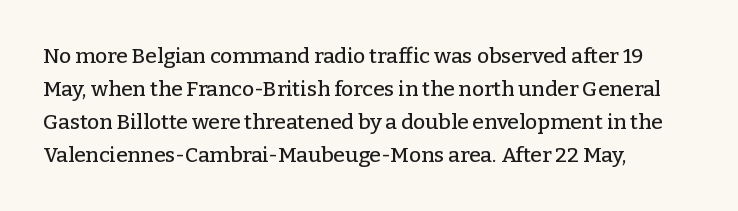
{"italic": "no", "underline": "no", "align": "left", "line_spacing": "normal", "line_spacing_ratio": 1.57, "letter_spacing": "normal", "letter_spacing_em": 0.0, "glyph_px": 21}
